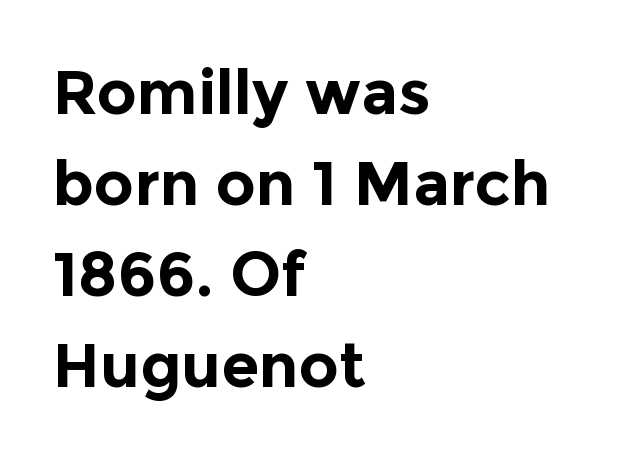
The image shows 62 px bold sans-serif type, upright; set left-aligned, normal line spacing (1.47x), normal letter spacing, not underlined; a medium x-height.
